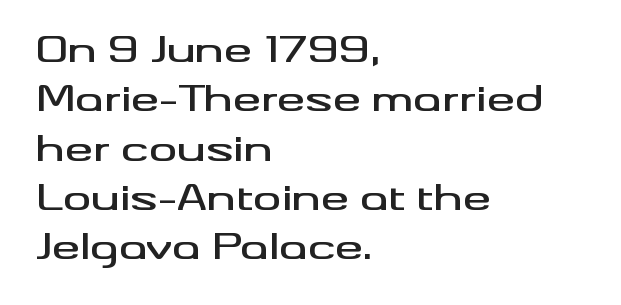
{"serif": "no", "italic": "no", "width": "wide", "stroke_contrast": "medium", "x_height": "small", "monospaced": "no", "underline": "no", "align": "left", "line_spacing": "normal", "line_spacing_ratio": 1.41, "letter_spacing": "normal", "letter_spacing_em": 0.0, "glyph_px": 35}
